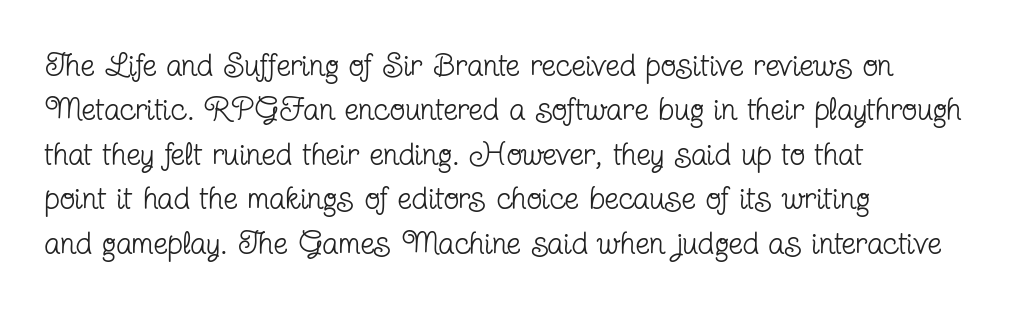
Notice how the stems are strictly vertical — no italics here. The gaps between neighbouring characters are ordinary and unremarkable. Plain, unruled lines of type. Compared with a typical body face, this is equally light or lighter still.
